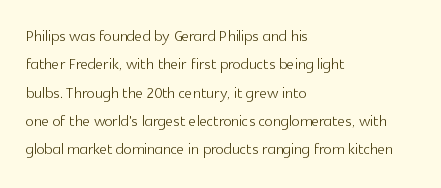
Evenly set lines give the paragraph a standard silhouette. Students, note that the glyphs here touch the page at normal intervals. In terms of posture, this sample is upright. Typeset ragged right — the left edge is the straight one.
